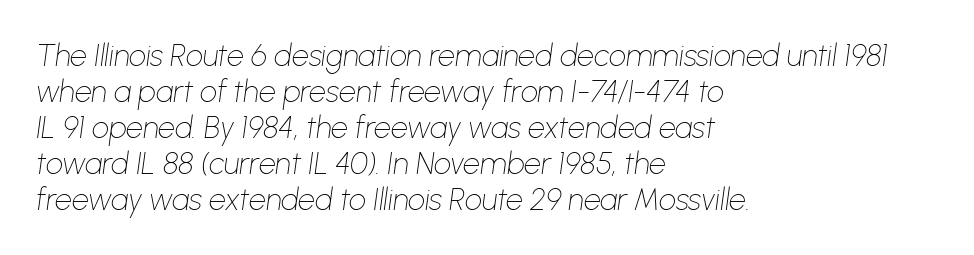
Q: Is the text bold? A: No.
Q: Is the text italic (slanted)? A: Yes, it leans right by about 8 degrees.
Q: Is the text underlined? A: No.
Q: How is the paragraph aligned? A: Left-aligned.
Q: Is the spacing between letters normal or unusually wide? A: Normal.
Q: Width (condensed, normal, or wide)? A: Normal.
Q: Stroke contrast? A: Low.
Q: x-height? A: Medium.
Q: Monospaced? A: No.
